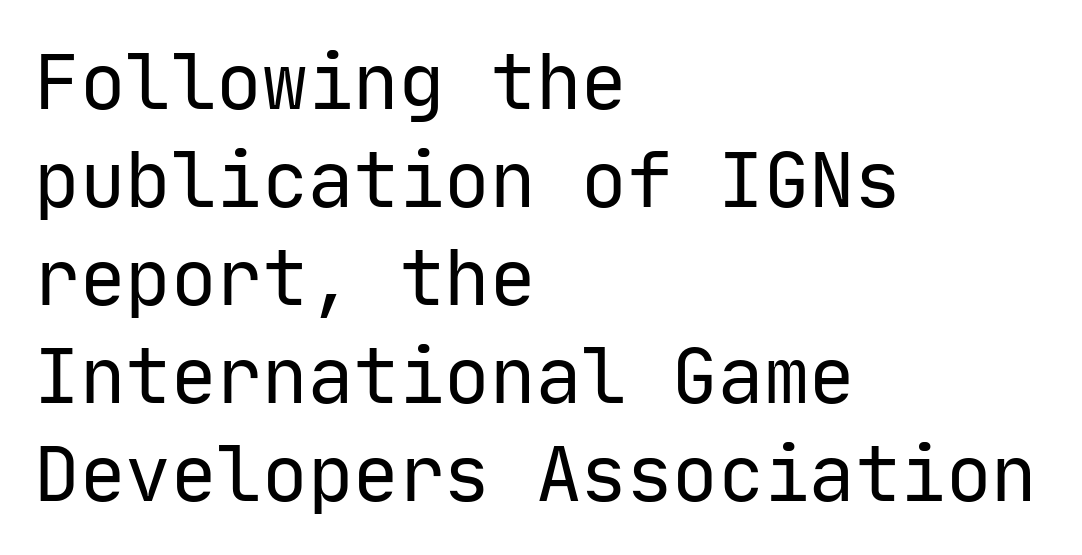
{"serif": "no", "italic": "no", "bold": "no", "weight": "regular", "width": "normal", "stroke_contrast": "low", "x_height": "medium", "monospaced": "yes", "underline": "no", "align": "left", "line_spacing": "normal", "line_spacing_ratio": 1.29, "letter_spacing": "normal", "letter_spacing_em": 0.0, "glyph_px": 76}
